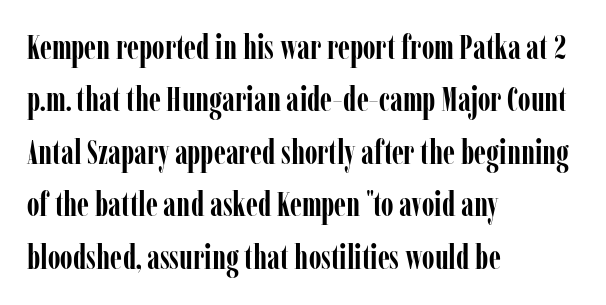
Q: Is the text bold? A: Yes.
Q: Is the text italic (slanted)? A: No, it is upright.
Q: Is the typeface a serif or a sans-serif typeface? A: Serif.
Q: Is the text underlined? A: No.
Q: How is the paragraph aligned? A: Left-aligned.
Q: Is the spacing between letters normal or unusually wide? A: Normal.
Q: Is the spacing between lines tight, normal or loose? A: Normal.
Q: Width (condensed, normal, or wide)? A: Condensed.
Q: Stroke contrast? A: Low.
Q: x-height? A: Medium.
Q: Monospaced? A: No.
